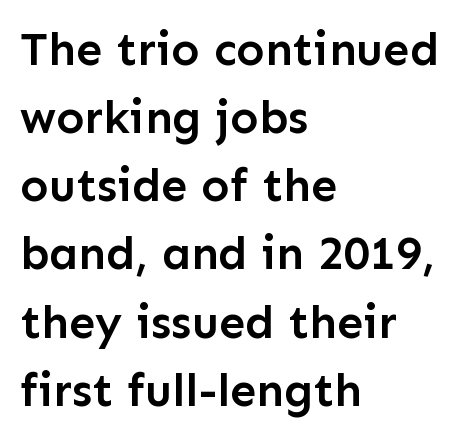
Leading: standard. Emphasis by weight is partial: semibold. Each word holds together tightly as a unit, with standard inter-letter gaps. Classification — sans serif.
